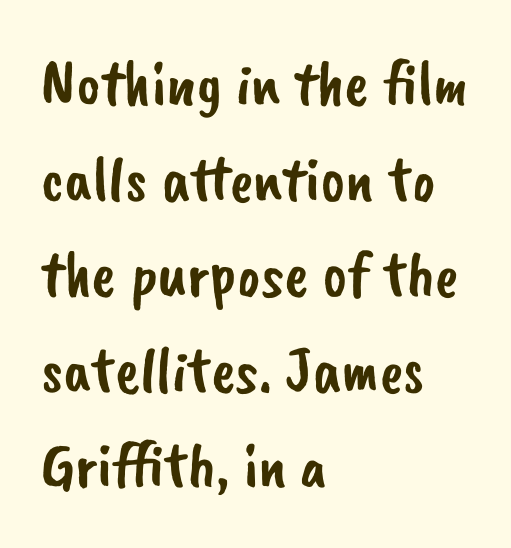
The image shows 65 px sans-serif type; set left-aligned, normal line spacing (1.47x), normal letter spacing, not underlined; low stroke contrast and a small x-height.
